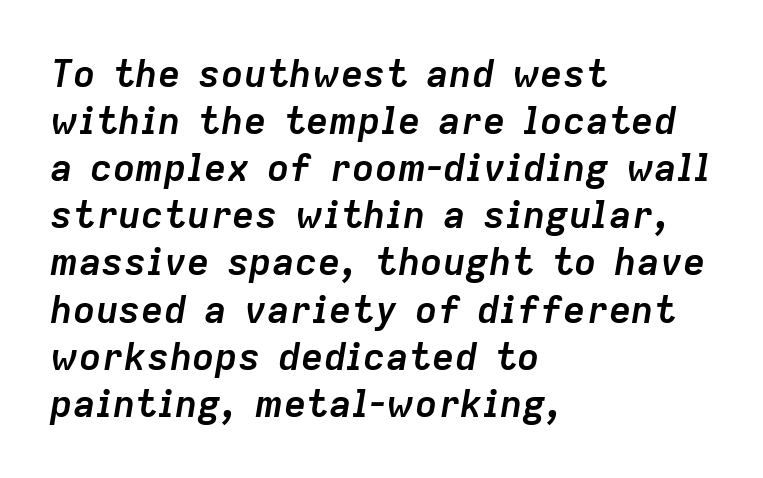
Yep, that's italic — everything's leaning. These lines are set flush left with a ragged right edge. Varying glyph widths throughout — classic text-font behaviour. These words are printed bold, with thick strokes throughout. Words float on clear page, feet unadorned. Between one letter and the next there's only the usual sliver of space.
